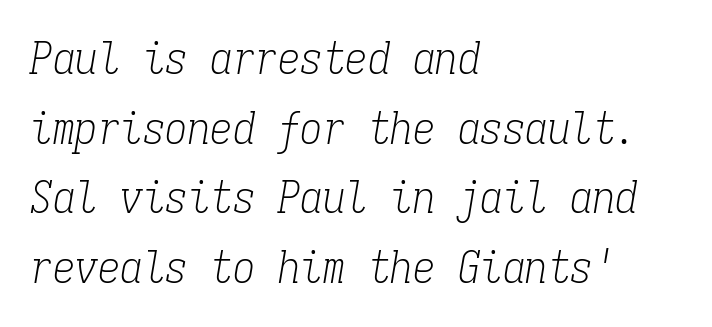
Q: Is the text bold? A: No.
Q: Is the text italic (slanted)? A: Yes, it leans right by about 9 degrees.
Q: Is the typeface a serif or a sans-serif typeface? A: Serif.
Q: Is the text underlined? A: No.
Q: How is the paragraph aligned? A: Left-aligned.
Q: Is the spacing between letters normal or unusually wide? A: Normal.
Q: Is the spacing between lines tight, normal or loose? A: Normal.
Q: Width (condensed, normal, or wide)? A: Condensed.
Q: Stroke contrast? A: Low.
Q: x-height? A: Medium.
Q: Monospaced? A: Yes.
